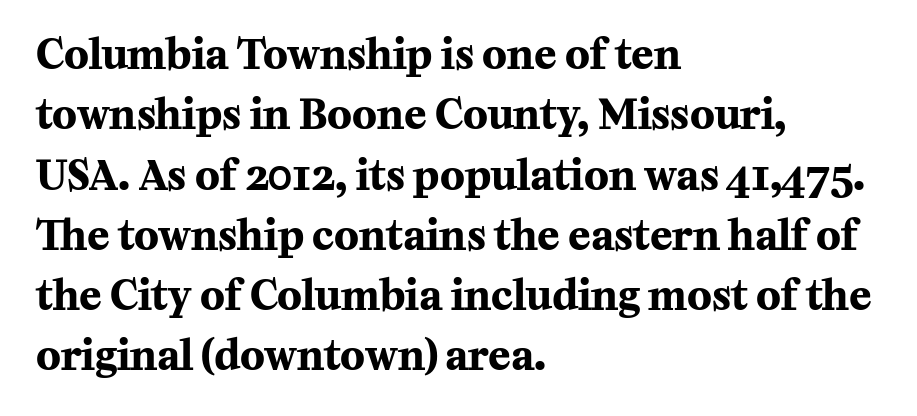
Pretty heavy lettering here — definitely bold. Letters rest on an invisible, unmarked baseline. Short note: letters normally spaced. Characters remain perfectly vertical along every line.
